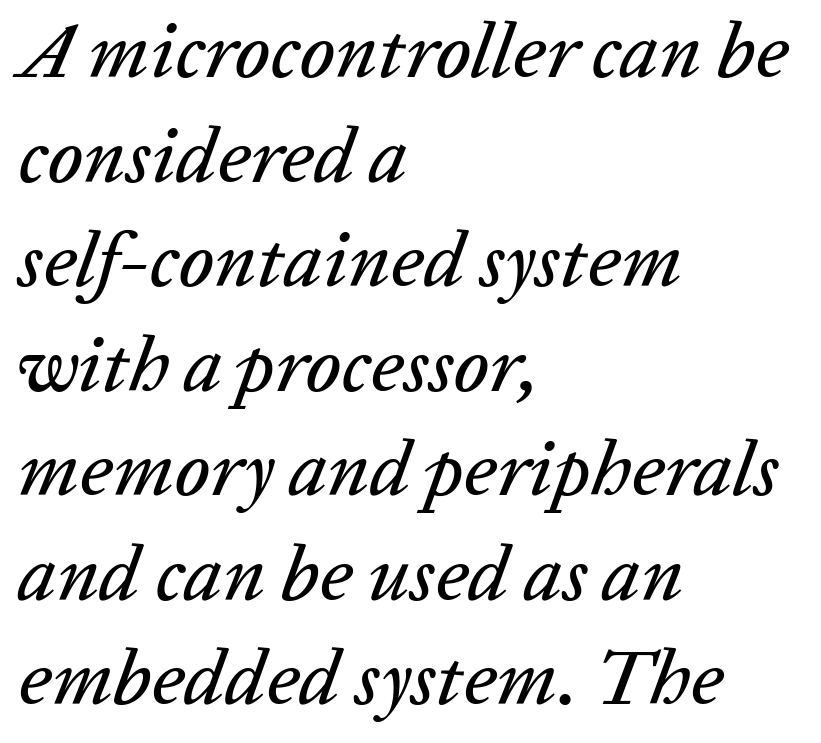
{"italic": "yes", "lean": "right", "slant_degrees": 20, "width": "normal", "stroke_contrast": "low", "x_height": "medium", "monospaced": "no", "underline": "no", "align": "left", "line_spacing": "normal", "line_spacing_ratio": 1.34, "letter_spacing": "normal", "letter_spacing_em": 0.0, "glyph_px": 78}
